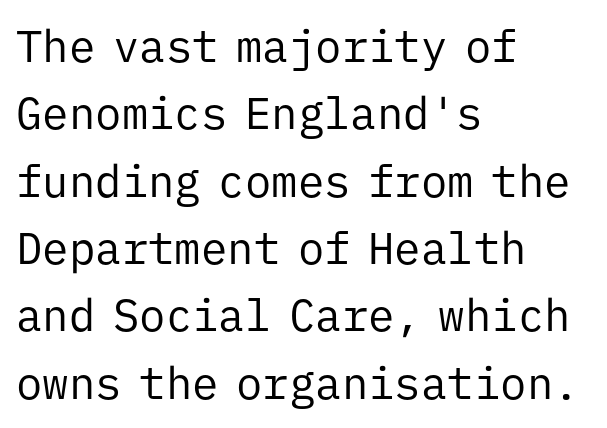
{"serif": "no", "italic": "no", "bold": "no", "weight": "regular", "width": "normal", "stroke_contrast": "low", "x_height": "medium", "monospaced": "yes", "underline": "no", "align": "left", "line_spacing": "normal", "line_spacing_ratio": 1.53, "letter_spacing": "normal", "letter_spacing_em": 0.0, "glyph_px": 44}
